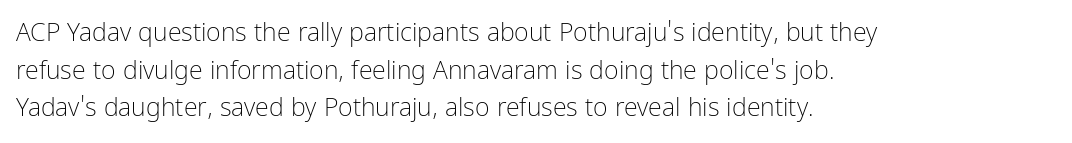
Q: Is the text bold? A: No.
Q: Is the text italic (slanted)? A: No, it is upright.
Q: Is the text underlined? A: No.
Q: How is the paragraph aligned? A: Left-aligned.
Q: Is the spacing between letters normal or unusually wide? A: Normal.
Q: Is the spacing between lines tight, normal or loose? A: Normal.
